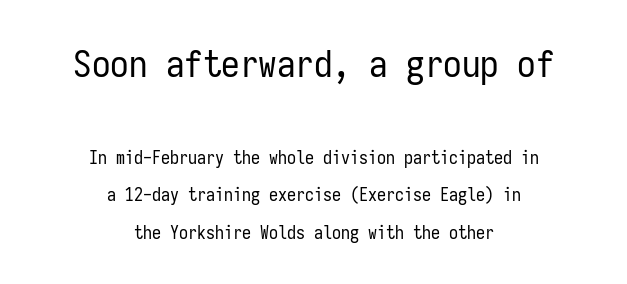
Q: Is the text bold? A: No.
Q: Is the text italic (slanted)? A: No, it is upright.
Q: Is the typeface a serif or a sans-serif typeface? A: Sans-serif.
Q: Is the text underlined? A: No.
Q: How is the paragraph aligned? A: Centered.
Q: Is the spacing between letters normal or unusually wide? A: Normal.
Q: Is the spacing between lines tight, normal or loose? A: Loose.
Q: Which block of text is set in a larger size, the first (top) or the second (bottom)? A: The first (top) one.
Q: Width (condensed, normal, or wide)? A: Condensed.
Q: Stroke contrast? A: Low.
Q: x-height? A: Medium.
Q: Monospaced? A: Yes.
